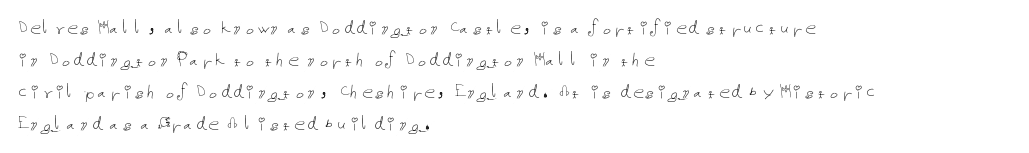
This sample uses an upright cut, with every glyph sitting square on the baseline. Check the space under the baseline: it is left empty. These lines are set flush left with a ragged right edge. Weight: not bold — regular or lighter.
